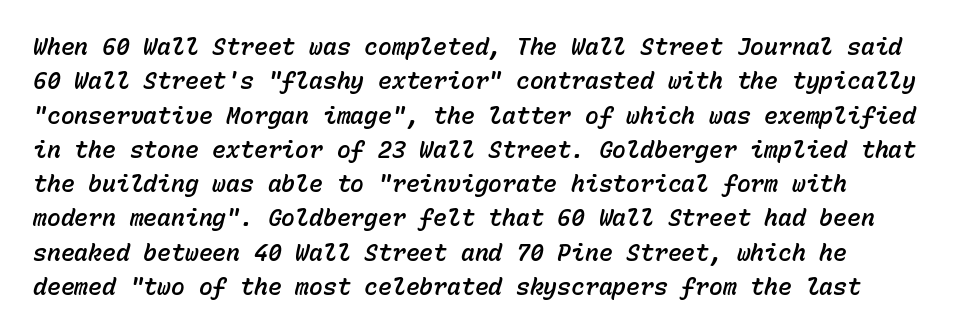
Quick note: italic. Standard letterfit; no display-style spreading of the glyphs. One glance says typical: line gaps are just what's usual. Lines of text with bare space underneath.
